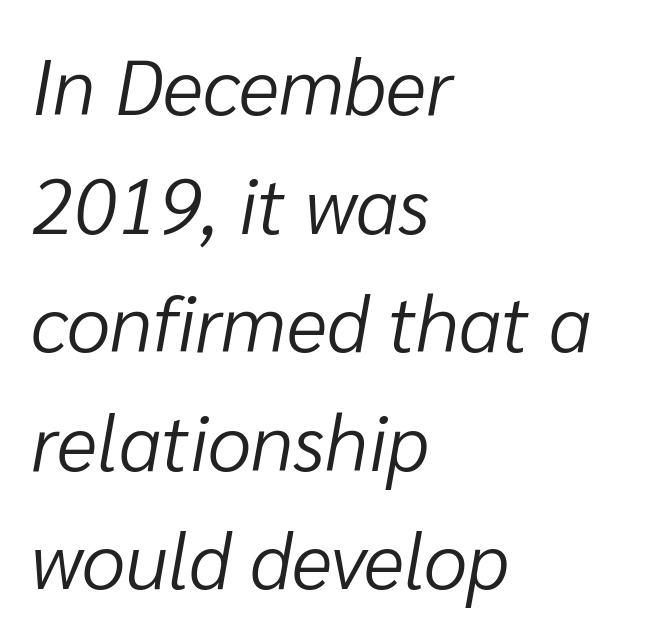
Q: Is the text bold? A: No.
Q: Is the text italic (slanted)? A: Yes, it leans right by about 10 degrees.
Q: Is the text underlined? A: No.
Q: How is the paragraph aligned? A: Left-aligned.
Q: Is the spacing between letters normal or unusually wide? A: Normal.
Q: Is the spacing between lines tight, normal or loose? A: Normal.
Q: Width (condensed, normal, or wide)? A: Normal.
Q: Stroke contrast? A: Low.
Q: x-height? A: Medium.
Q: Monospaced? A: No.
